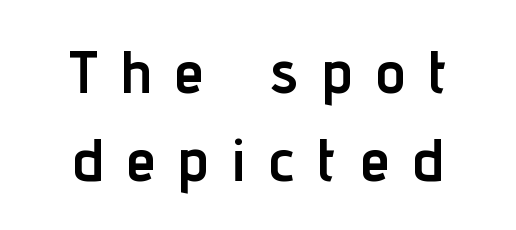
Q: Is the text bold? A: Yes.
Q: Is the text italic (slanted)? A: No, it is upright.
Q: Is the typeface a serif or a sans-serif typeface? A: Sans-serif.
Q: Is the text underlined? A: No.
Q: How is the paragraph aligned? A: Centered.
Q: Is the spacing between letters normal or unusually wide? A: Unusually wide.
Q: Is the spacing between lines tight, normal or loose? A: Normal.
Q: Width (condensed, normal, or wide)? A: Condensed.
Q: Stroke contrast? A: Low.
Q: x-height? A: Medium.
Q: Monospaced? A: No.
